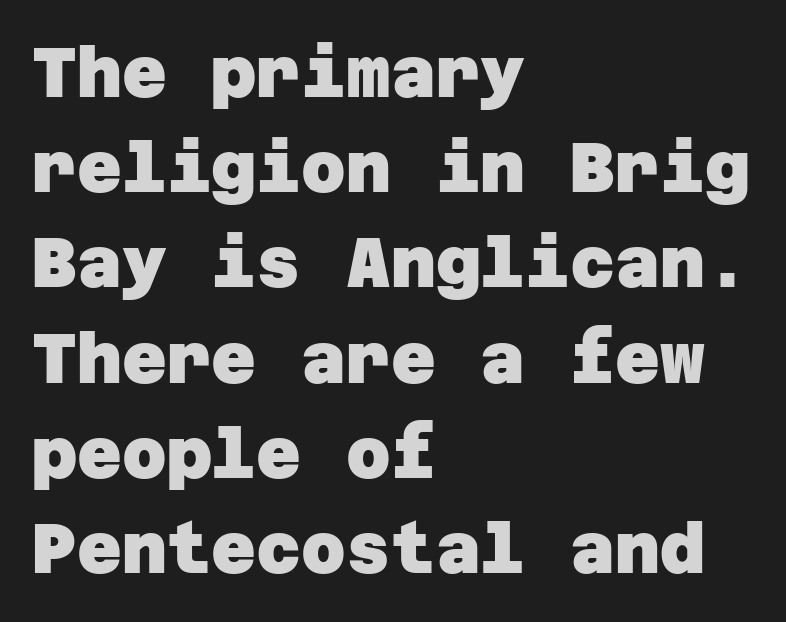
{"serif": "no", "bold": "yes", "weight": "heavy", "width": "normal", "stroke_contrast": "low", "x_height": "large", "underline": "no", "align": "left", "line_spacing": "normal", "line_spacing_ratio": 1.38, "letter_spacing": "normal", "letter_spacing_em": 0.0, "glyph_px": 69}
